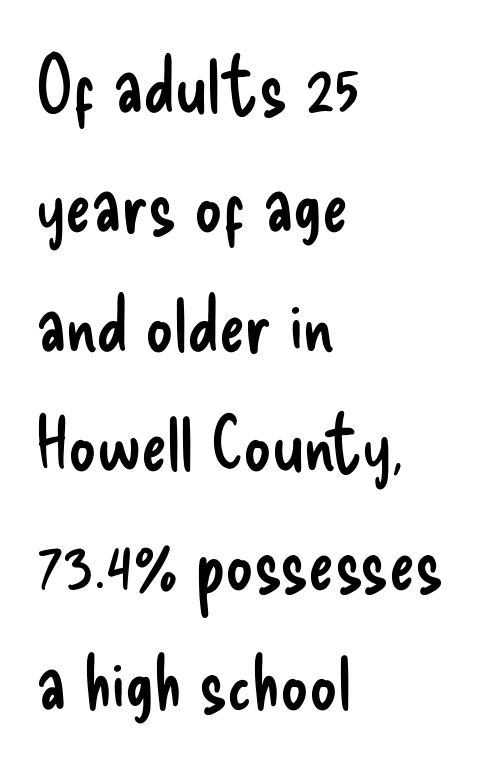
{"serif": "no", "italic": "no", "bold": "no", "weight": "regular", "width": "condensed", "stroke_contrast": "low", "x_height": "small", "monospaced": "no", "underline": "no", "align": "left", "line_spacing": "normal", "line_spacing_ratio": 1.55, "letter_spacing": "normal", "letter_spacing_em": 0.0, "glyph_px": 77}
